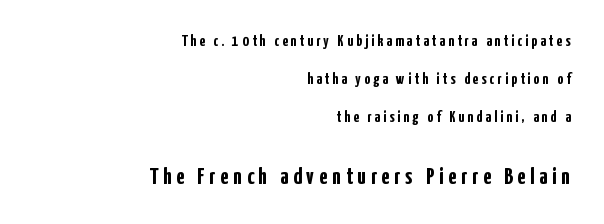
Q: Is the text bold? A: Yes.
Q: Is the text italic (slanted)? A: No, it is upright.
Q: Is the text underlined? A: No.
Q: How is the paragraph aligned? A: Right-aligned.
Q: Is the spacing between letters normal or unusually wide? A: Unusually wide.
Q: Is the spacing between lines tight, normal or loose? A: Loose.
Q: Which block of text is set in a larger size, the first (top) or the second (bottom)? A: The second (bottom) one.
